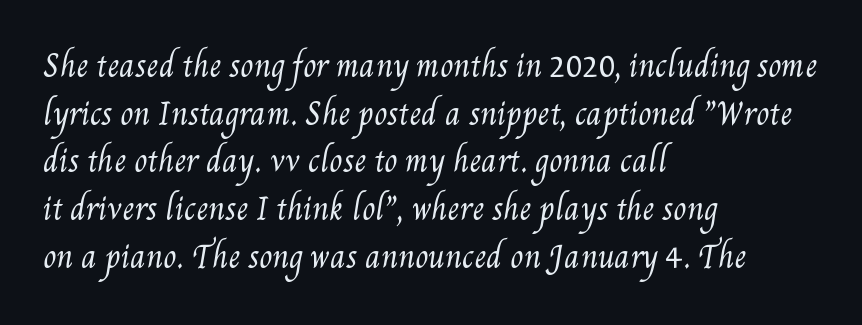
{"bold": "no", "weight": "regular", "width": "condensed", "stroke_contrast": "medium", "x_height": "small", "monospaced": "no", "underline": "no", "align": "left", "line_spacing": "normal", "line_spacing_ratio": 1.59, "letter_spacing": "normal", "letter_spacing_em": 0.0, "glyph_px": 30}
